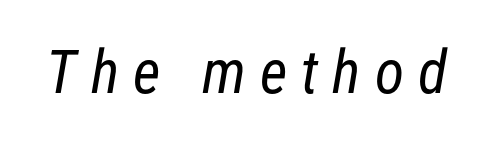
Q: Is the text bold? A: No.
Q: Is the typeface a serif or a sans-serif typeface? A: Sans-serif.
Q: Is the text underlined? A: No.
Q: Is the spacing between letters normal or unusually wide? A: Unusually wide.
Q: Width (condensed, normal, or wide)? A: Condensed.
Q: Stroke contrast? A: Low.
Q: x-height? A: Medium.
Q: Monospaced? A: No.
